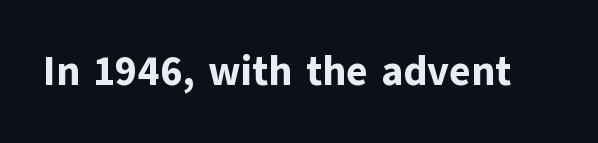
The lettering holds an erect, upright posture throughout. In terms of weight, the rendering is a true, heavy bold. Beneath every word, the page is bare. The type family on display is of the sans-serif kind. Does extra space separate the letters? No, they use regular spacing. Each letter keeps its own natural width here, so spacing adapts to shape.
